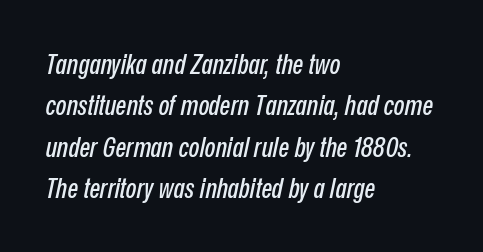
The image shows 28 px condensed type, italic (leaning right); set left-aligned, normal line spacing (1.48x), normal letter spacing, not underlined; low stroke contrast and a medium x-height.
